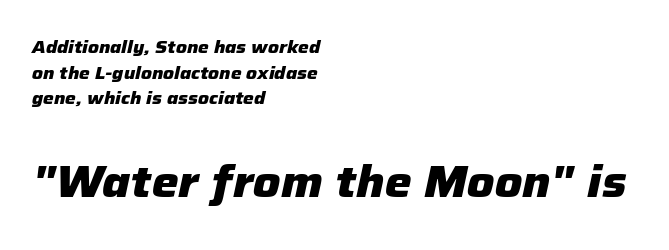
Q: Is the text bold? A: Yes.
Q: Is the text italic (slanted)? A: Yes, it leans right by about 12 degrees.
Q: Is the text underlined? A: No.
Q: How is the paragraph aligned? A: Left-aligned.
Q: Is the spacing between letters normal or unusually wide? A: Normal.
Q: Is the spacing between lines tight, normal or loose? A: Normal.
Q: Which block of text is set in a larger size, the first (top) or the second (bottom)? A: The second (bottom) one.
Q: Width (condensed, normal, or wide)? A: Normal.
Q: Stroke contrast? A: Low.
Q: x-height? A: Medium.
Q: Monospaced? A: No.
